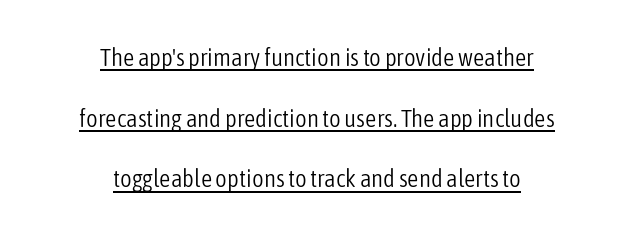
Q: Is the text bold? A: No.
Q: Is the text italic (slanted)? A: No, it is upright.
Q: Is the text underlined? A: Yes.
Q: How is the paragraph aligned? A: Centered.
Q: Is the spacing between letters normal or unusually wide? A: Normal.
Q: Is the spacing between lines tight, normal or loose? A: Loose.
